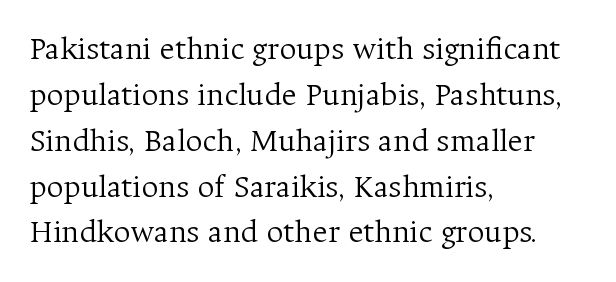
The image shows 33 px light serif type, upright; set left-aligned, normal line spacing (1.39x), normal letter spacing, not underlined; medium stroke contrast and a medium x-height.
